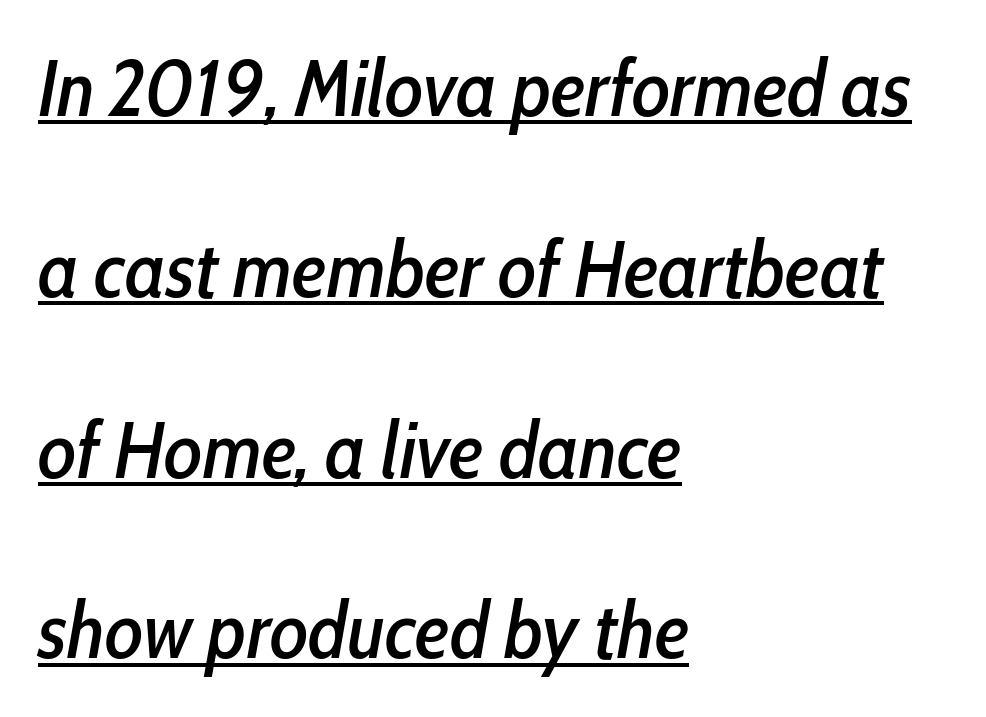
A student would call this left alignment; a typographer would say flush left, rag right. Does the lettering tilt? It does — this is italic. A typesetter would call this leading open, well beyond the default. Do the characters align in a grid? No, the font is proportional.
